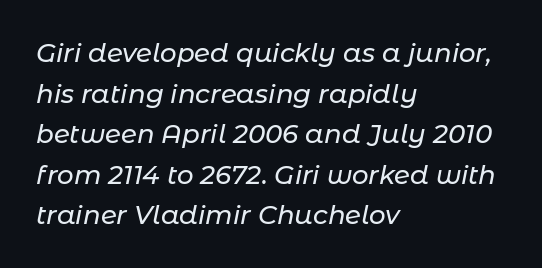
{"italic": "yes", "lean": "right", "slant_degrees": 11, "underline": "no", "align": "left", "line_spacing": "normal", "line_spacing_ratio": 1.56, "letter_spacing": "normal", "letter_spacing_em": 0.0, "glyph_px": 26}
